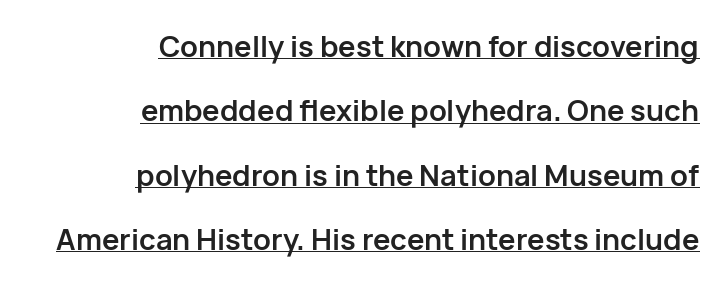
Q: Is the text bold? A: Yes.
Q: Is the text italic (slanted)? A: No, it is upright.
Q: Is the typeface a serif or a sans-serif typeface? A: Sans-serif.
Q: Is the text underlined? A: Yes.
Q: How is the paragraph aligned? A: Right-aligned.
Q: Is the spacing between letters normal or unusually wide? A: Normal.
Q: Is the spacing between lines tight, normal or loose? A: Loose.
Q: Width (condensed, normal, or wide)? A: Normal.
Q: Stroke contrast? A: Low.
Q: x-height? A: Medium.
Q: Monospaced? A: No.
